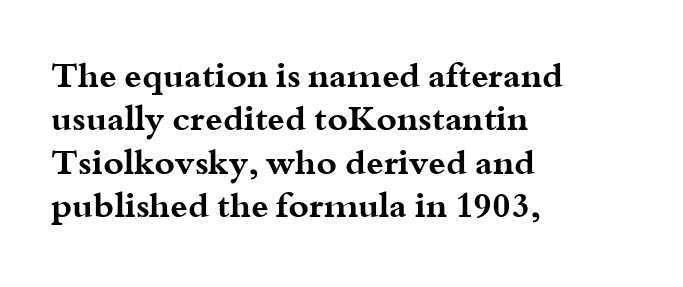
Note: serifs present on the glyphs. Check under the words: just untouched page. Pretty heavy lettering here — definitely bold. A typesetter would call this zero additional tracking. In CSS terms this would be text-align: left.
